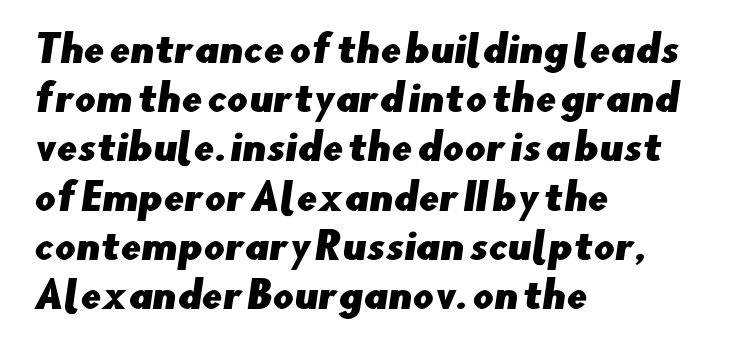
The image shows 37 px sans-serif type; set left-aligned, normal line spacing (1.33x), normal letter spacing, not underlined; low stroke contrast and a small x-height.
